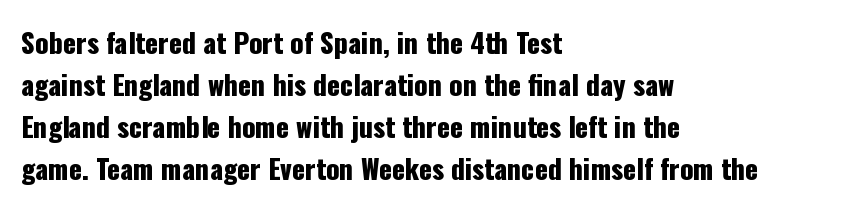
{"italic": "no", "underline": "no", "align": "left", "line_spacing": "normal", "line_spacing_ratio": 1.56, "letter_spacing": "normal", "letter_spacing_em": 0.0, "glyph_px": 27}
